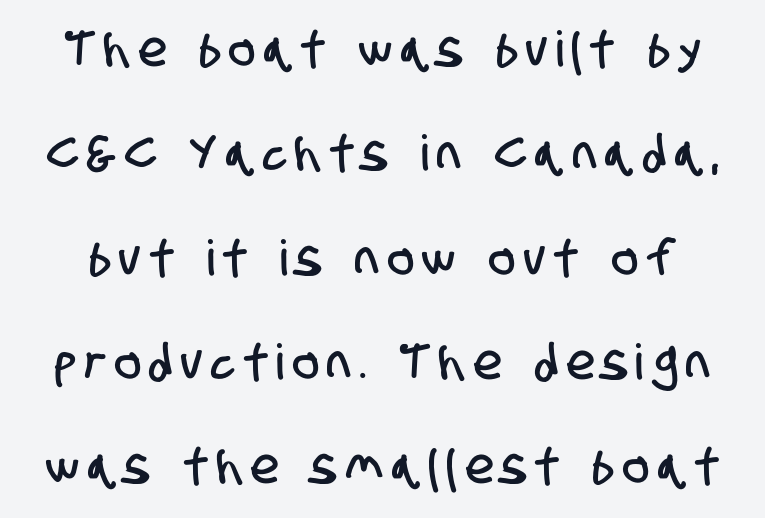
The image shows 49 px condensed sans-serif type; set loose line spacing (2.13x), not underlined; low stroke contrast and a large x-height.
